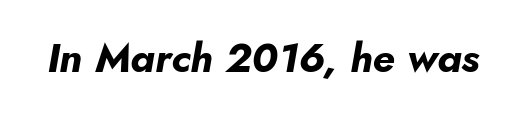
Q: Is the text bold? A: Yes.
Q: Is the text italic (slanted)? A: Yes, it leans right by about 10 degrees.
Q: Is the text underlined? A: No.
Q: Is the spacing between letters normal or unusually wide? A: Normal.
Q: Width (condensed, normal, or wide)? A: Normal.
Q: Stroke contrast? A: Low.
Q: x-height? A: Small.
Q: Monospaced? A: No.
